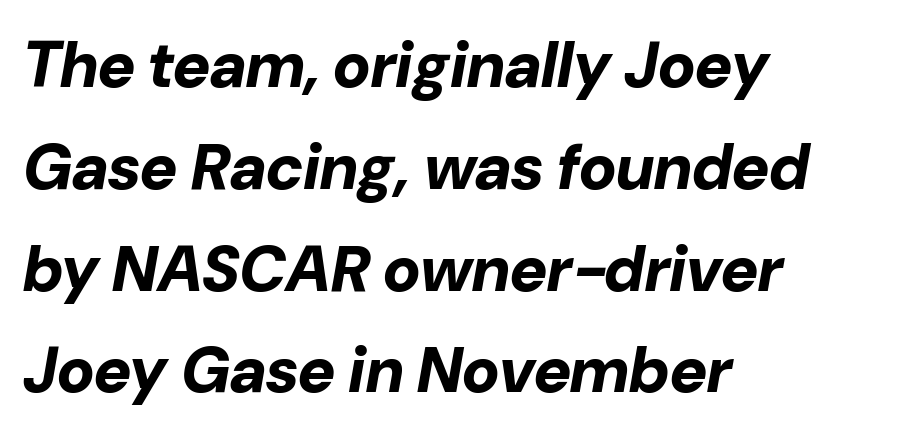
The image shows 64 px bold type, italic (leaning right); set left-aligned, normal line spacing (1.59x), normal letter spacing, not underlined; low stroke contrast and a medium x-height.
